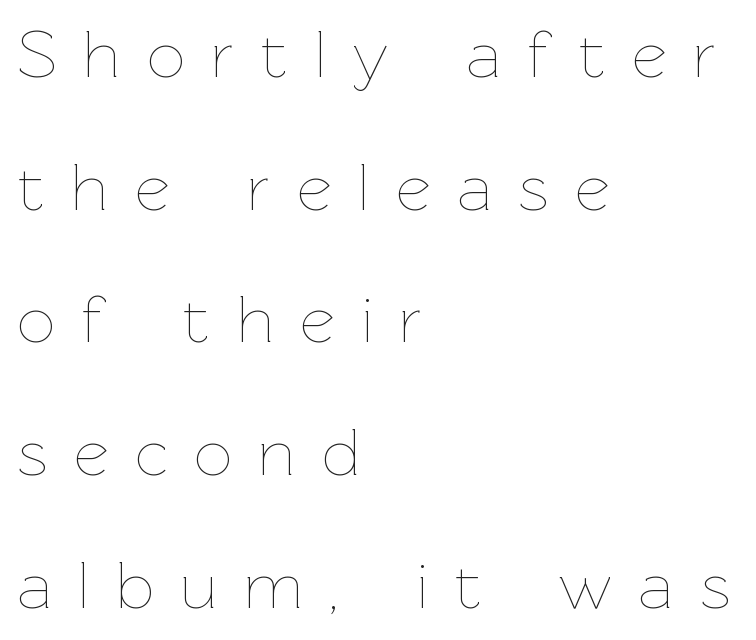
Q: Is the text bold? A: No.
Q: Is the text italic (slanted)? A: No, it is upright.
Q: Is the text underlined? A: No.
Q: How is the paragraph aligned? A: Left-aligned.
Q: Is the spacing between letters normal or unusually wide? A: Unusually wide.
Q: Is the spacing between lines tight, normal or loose? A: Loose.
Q: Width (condensed, normal, or wide)? A: Normal.
Q: Stroke contrast? A: Low.
Q: x-height? A: Medium.
Q: Monospaced? A: No.
